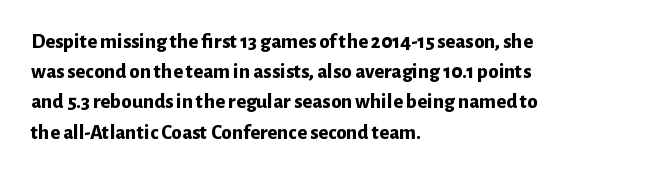
{"italic": "no", "bold": "yes", "underline": "no", "align": "left", "line_spacing": "normal", "line_spacing_ratio": 1.44, "letter_spacing": "normal", "letter_spacing_em": 0.0, "glyph_px": 21}
